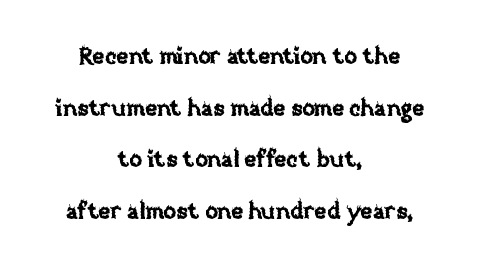
The image shows 23 px text type, upright; set centered, loose line spacing (2.24x), normal letter spacing, not underlined.
